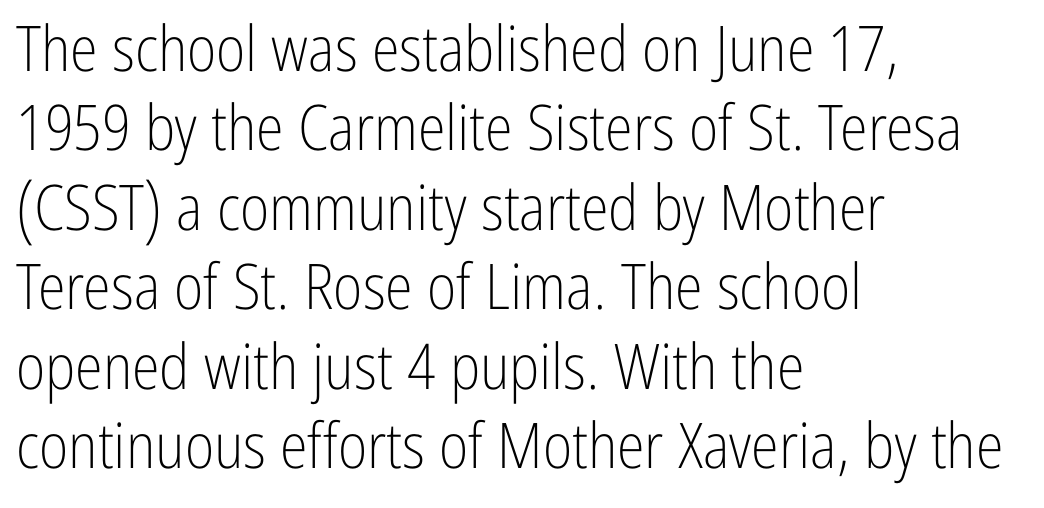
Q: Is the text bold? A: No.
Q: Is the text italic (slanted)? A: No, it is upright.
Q: Is the typeface a serif or a sans-serif typeface? A: Sans-serif.
Q: Is the text underlined? A: No.
Q: How is the paragraph aligned? A: Left-aligned.
Q: Is the spacing between letters normal or unusually wide? A: Normal.
Q: Is the spacing between lines tight, normal or loose? A: Normal.
Q: Width (condensed, normal, or wide)? A: Condensed.
Q: Stroke contrast? A: Low.
Q: x-height? A: Medium.
Q: Monospaced? A: No.
